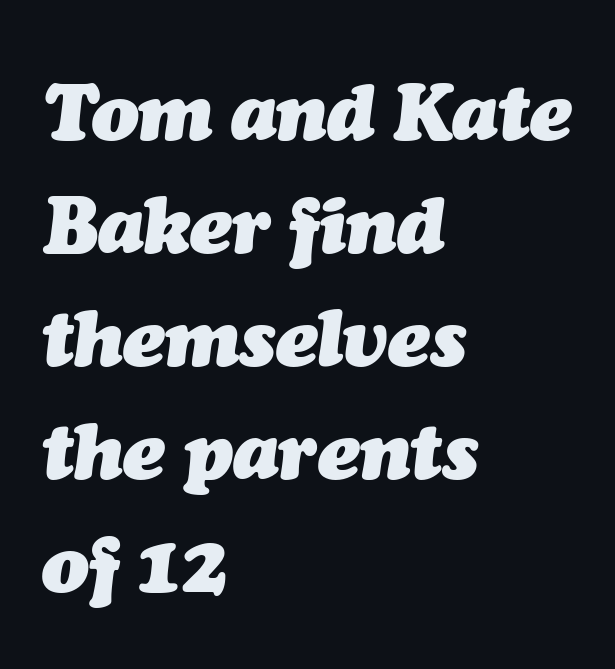
Whoever set this chose a conventional vertical rhythm. Note the varied advance widths — an 'i' is clearly narrower than an 'm'. Letters rest on an invisible, unmarked baseline. Where is the straight margin? On the left. Notice how the stems are inclined rather than vertical — that's the hallmark of italics. Tracking here is standard; glyphs follow each other at the usual distance.
